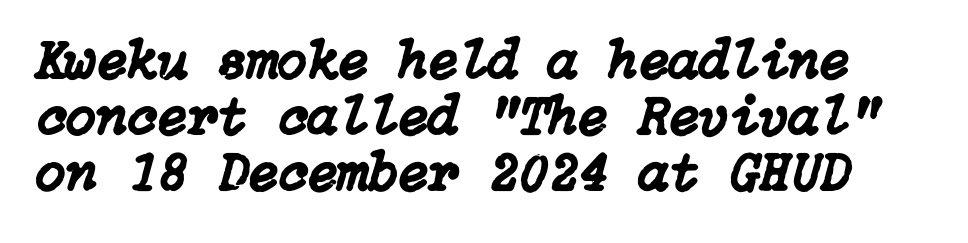
The image shows 55 px text type, italic (leaning right); set tight line spacing (1.02x), normal letter spacing, not underlined; low stroke contrast and a medium x-height.
